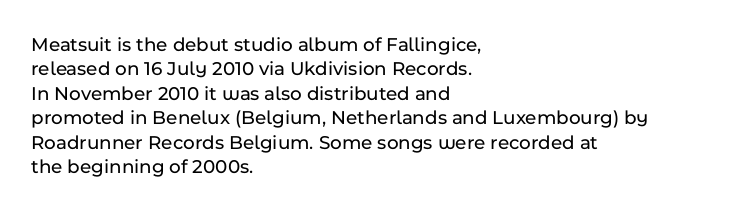
The image shows 20 px text type, upright; set left-aligned, line spacing 1.22x, normal letter spacing, not underlined.
